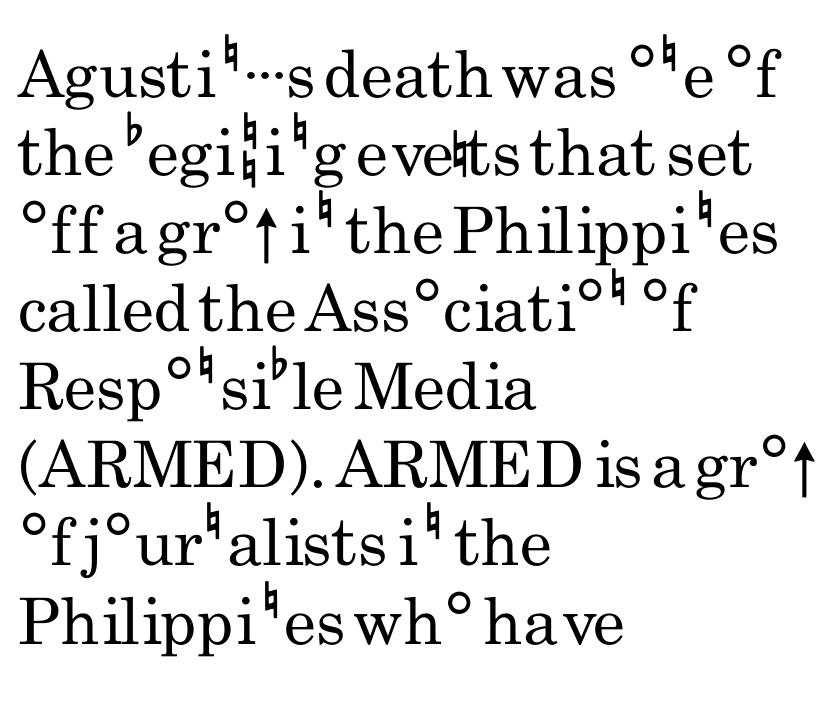
{"serif": "no", "italic": "no", "bold": "no", "weight": "regular", "width": "condensed", "stroke_contrast": "low", "x_height": "small", "monospaced": "no", "underline": "no", "align": "left", "line_spacing_ratio": 1.22, "letter_spacing": "normal", "letter_spacing_em": 0.0, "glyph_px": 64}
